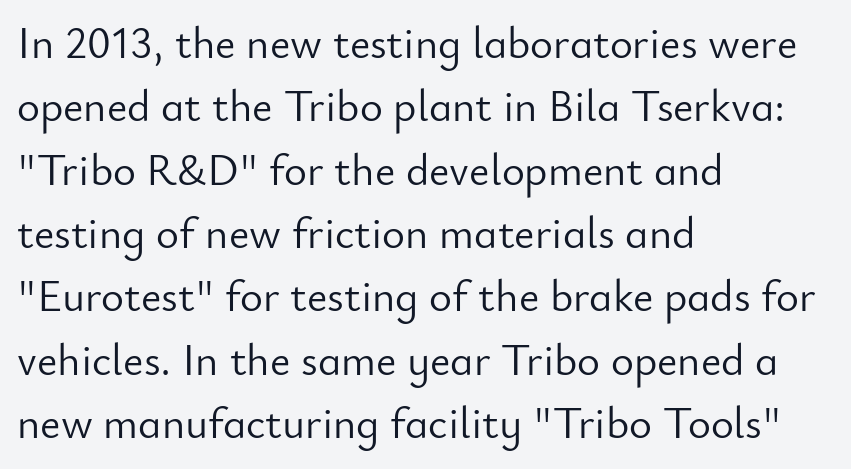
Clear beneath every line of the passage. Casual observation: everything's shoved over to the left. Here the glyphs are tracked normally, forming tight word shapes. A normal amount of white space separates one row of letters from the next. The font is comparable to plain body text, perhaps lighter.
